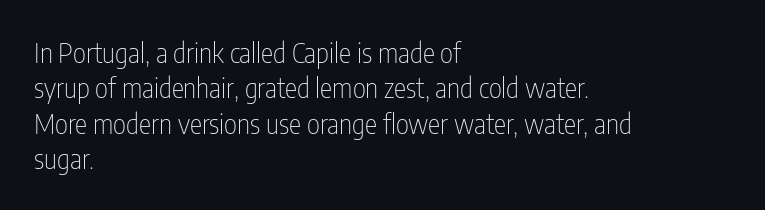
The image shows 28 px thin, condensed sans-serif type, upright; set left-aligned, normal line spacing (1.26x), normal letter spacing, not underlined; low stroke contrast and a medium x-height.
